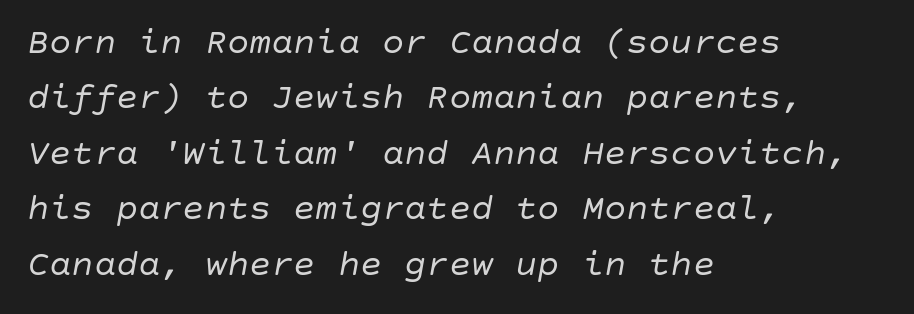
Words appear dense and cohesive because spacing is normal. The typeface has the unassuming heft of standard copy or less. Each new line begins a customary step beneath the previous one. Honestly, there is no underline to notice here at all. It's the slanting kind of type.
